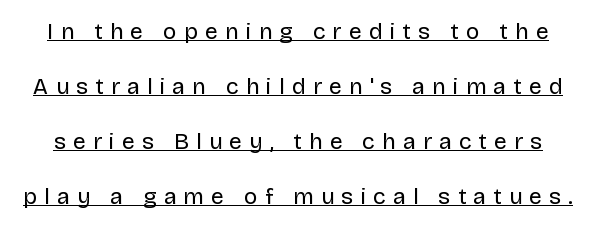
The image shows 23 px text type, upright; set loose line spacing (2.39x), unusually wide letter spacing (+0.31 em), underlined.
